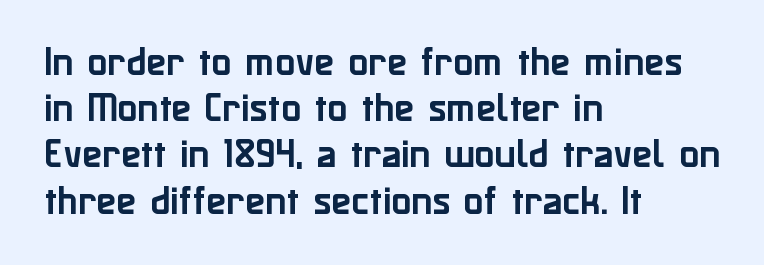
The image shows 33 px sans-serif type, upright; set left-aligned, normal line spacing (1.4x), normal letter spacing, not underlined; low stroke contrast and a medium x-height.
